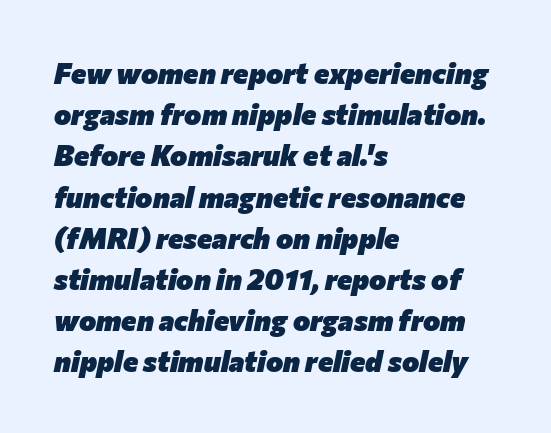
{"italic": "yes", "lean": "right", "slant_degrees": 12, "bold": "yes", "weight": "heavy", "width": "normal", "stroke_contrast": "low", "x_height": "medium", "monospaced": "no", "underline": "no", "align": "left", "line_spacing": "normal", "line_spacing_ratio": 1.42, "letter_spacing": "normal", "letter_spacing_em": 0.0, "glyph_px": 29}
